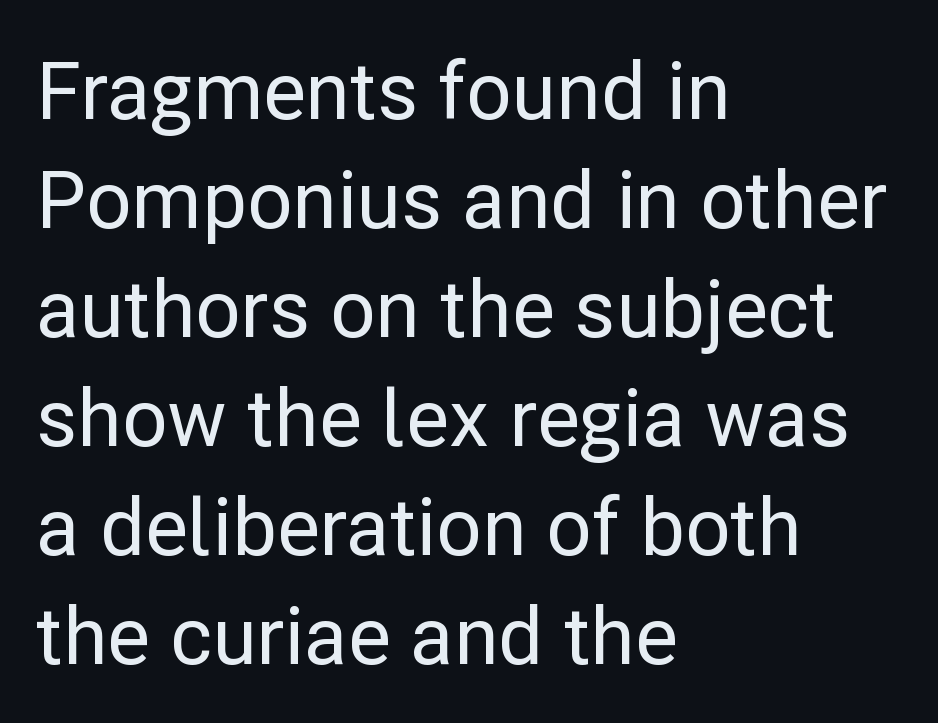
Q: Is the text italic (slanted)? A: No, it is upright.
Q: Is the typeface a serif or a sans-serif typeface? A: Sans-serif.
Q: Is the text underlined? A: No.
Q: How is the paragraph aligned? A: Left-aligned.
Q: Is the spacing between letters normal or unusually wide? A: Normal.
Q: Is the spacing between lines tight, normal or loose? A: Normal.
Q: Width (condensed, normal, or wide)? A: Normal.
Q: Stroke contrast? A: Low.
Q: x-height? A: Medium.
Q: Monospaced? A: No.
